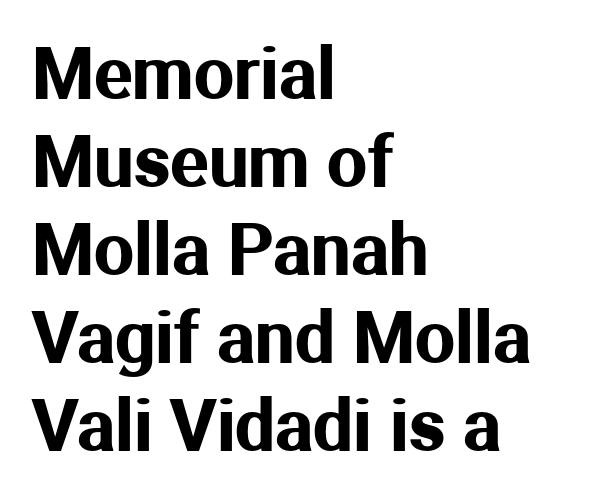
Stroke terminals: plain, sans-serif. The face used here is proportionally spaced, like ordinary book or web type. Every stem runs plumb, perpendicular to the baseline. The lines are quadded left.
